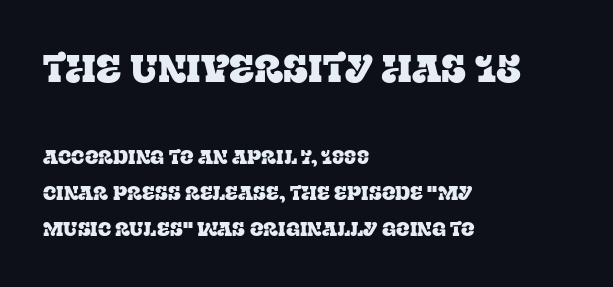
{"serif": "yes", "italic": "no", "width": "normal", "stroke_contrast": "low", "x_height": "large", "monospaced": "no", "underline": "no", "align": "left", "line_spacing_ratio": 1.8, "letter_spacing": "normal", "letter_spacing_em": 0.0, "larger_block": "first", "size_ratio": 1.95, "glyph_px": 39}
